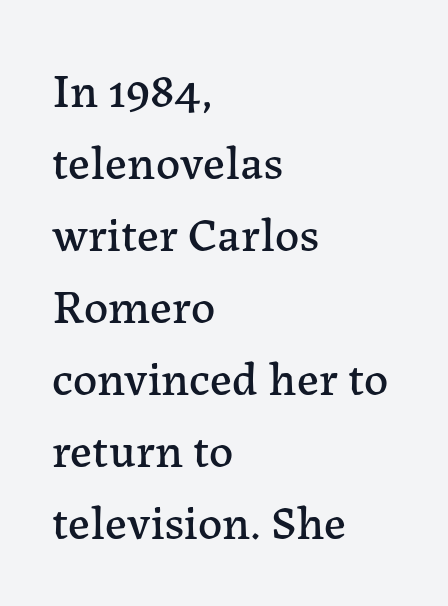
Q: Is the text italic (slanted)? A: No, it is upright.
Q: Is the typeface a serif or a sans-serif typeface? A: Serif.
Q: Is the text underlined? A: No.
Q: How is the paragraph aligned? A: Left-aligned.
Q: Is the spacing between letters normal or unusually wide? A: Normal.
Q: Is the spacing between lines tight, normal or loose? A: Normal.
Q: Width (condensed, normal, or wide)? A: Normal.
Q: Stroke contrast? A: Low.
Q: x-height? A: Medium.
Q: Monospaced? A: No.
